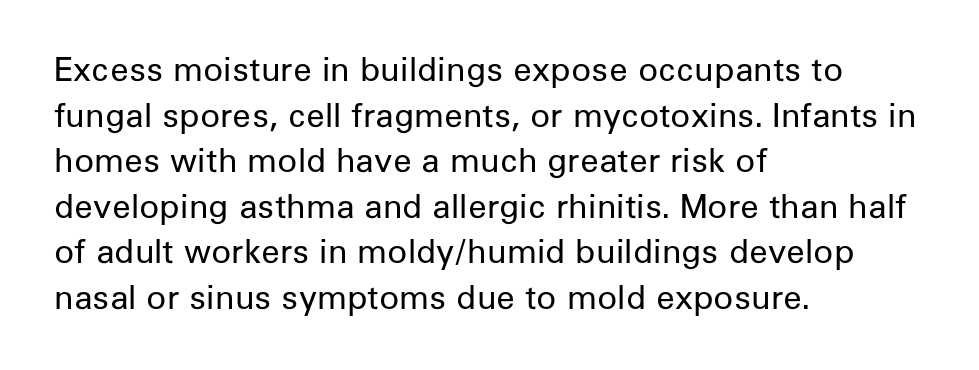
Observe the absence of serifs on each vertical stroke in this sample. These lines are rendered in a variable-pitch font. Rows of type keep a routine distance in the vertical direction. Stems here are at most as thick as an everyday book face. Every character sits straight up, as roman type does.
